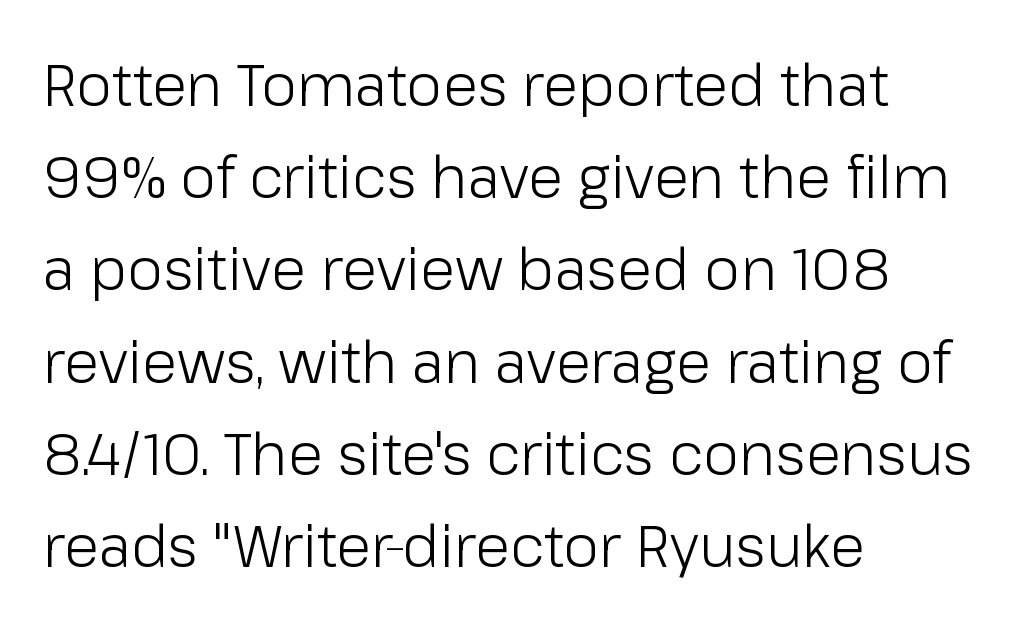
Q: Is the text bold? A: No.
Q: Is the text italic (slanted)? A: No, it is upright.
Q: Is the typeface a serif or a sans-serif typeface? A: Sans-serif.
Q: Is the text underlined? A: No.
Q: How is the paragraph aligned? A: Left-aligned.
Q: Is the spacing between letters normal or unusually wide? A: Normal.
Q: Is the spacing between lines tight, normal or loose? A: Normal.
Q: Width (condensed, normal, or wide)? A: Normal.
Q: Stroke contrast? A: Low.
Q: x-height? A: Medium.
Q: Monospaced? A: No.
